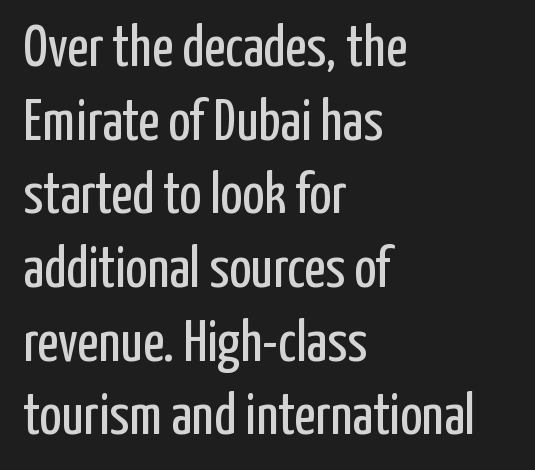
The string is rendered with underlining switched off. I'd call this a sans setting — the letters go barefoot. Leading: standard. Does the copy run flush right? No — it runs flush left.
